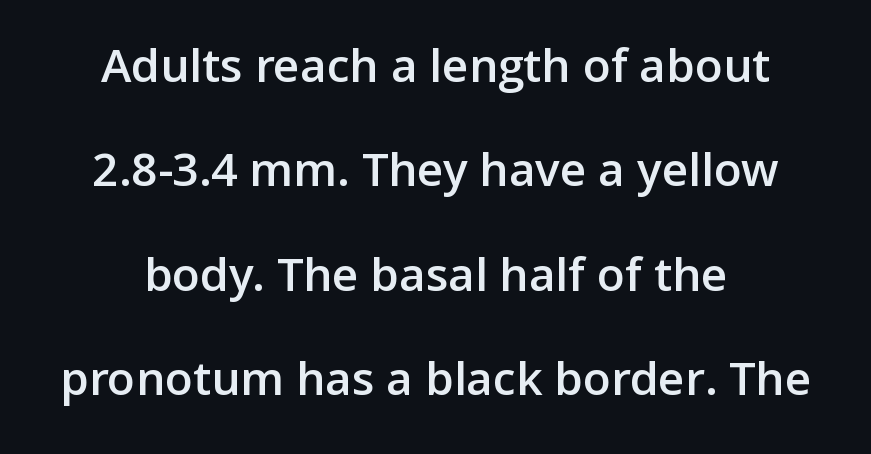
Q: Is the text bold? A: Semi-bold.
Q: Is the text italic (slanted)? A: No, it is upright.
Q: Is the typeface a serif or a sans-serif typeface? A: Sans-serif.
Q: Is the text underlined? A: No.
Q: Is the spacing between letters normal or unusually wide? A: Normal.
Q: Is the spacing between lines tight, normal or loose? A: Loose.
Q: Width (condensed, normal, or wide)? A: Normal.
Q: Stroke contrast? A: Low.
Q: x-height? A: Medium.
Q: Monospaced? A: No.
